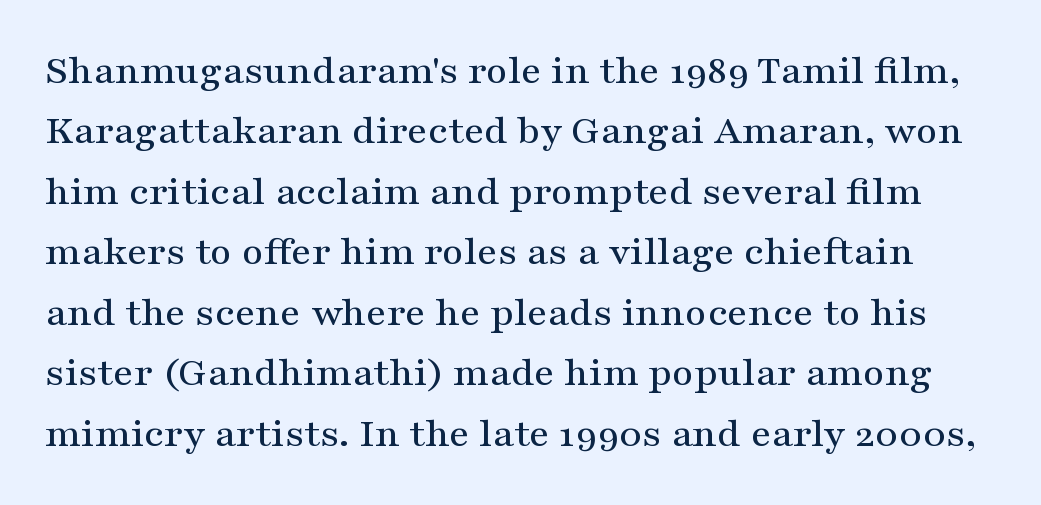
{"serif": "yes", "italic": "no", "width": "wide", "stroke_contrast": "medium", "x_height": "medium", "monospaced": "no", "underline": "no", "line_spacing": "normal", "line_spacing_ratio": 1.44, "letter_spacing": "normal", "letter_spacing_em": 0.0, "glyph_px": 42}
